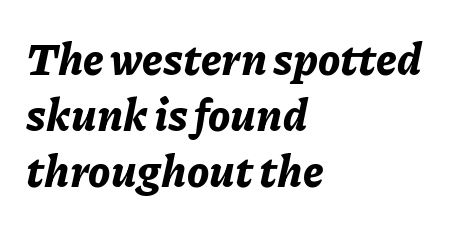
The image shows 44 px bold type, italic (leaning right); set left-aligned, normal line spacing (1.27x), normal letter spacing, not underlined; low stroke contrast and a medium x-height.
